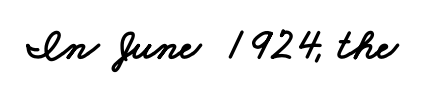
Quick note: underline off. The passage shown has conventional tracking throughout. Proportional: the letters do not fall into vertical columns. Regarding serifs, this sample does without them.
